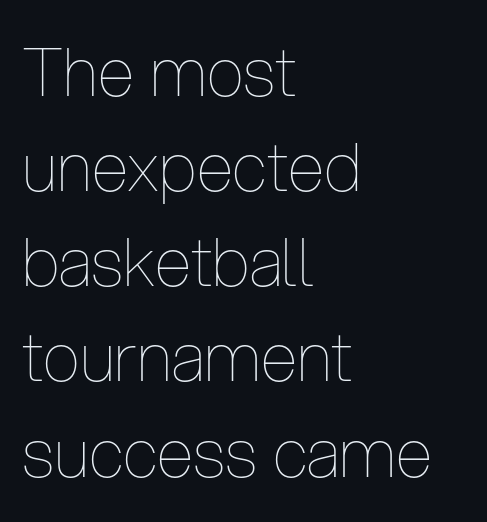
{"italic": "no", "bold": "no", "weight": "thin", "width": "condensed", "stroke_contrast": "low", "x_height": "medium", "monospaced": "no", "underline": "no", "align": "left", "line_spacing": "normal", "line_spacing_ratio": 1.42, "letter_spacing": "normal", "letter_spacing_em": 0.0, "glyph_px": 67}
